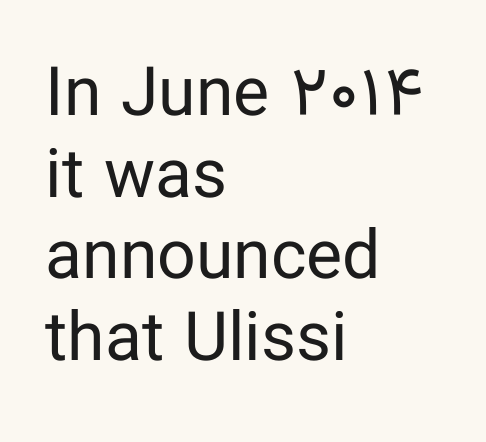
Q: Is the text bold? A: No.
Q: Is the text italic (slanted)? A: No, it is upright.
Q: Is the typeface a serif or a sans-serif typeface? A: Sans-serif.
Q: Is the text underlined? A: No.
Q: How is the paragraph aligned? A: Left-aligned.
Q: Is the spacing between letters normal or unusually wide? A: Normal.
Q: Width (condensed, normal, or wide)? A: Normal.
Q: Stroke contrast? A: Low.
Q: x-height? A: Medium.
Q: Monospaced? A: No.
